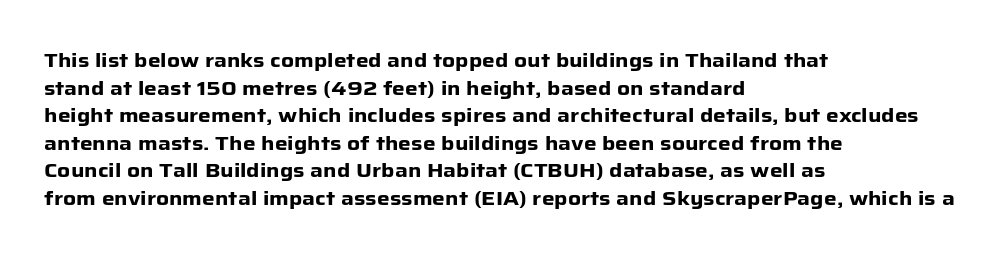
Q: Is the text bold? A: Yes.
Q: Is the text italic (slanted)? A: No, it is upright.
Q: Is the text underlined? A: No.
Q: How is the paragraph aligned? A: Left-aligned.
Q: Is the spacing between letters normal or unusually wide? A: Normal.
Q: Is the spacing between lines tight, normal or loose? A: Normal.
